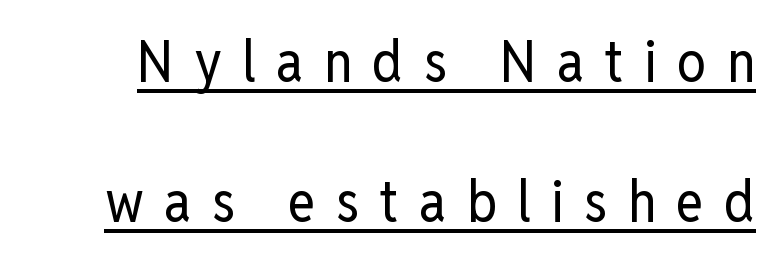
The image shows 58 px regular-weight, condensed sans-serif type, upright; set loose line spacing (2.41x), unusually wide letter spacing (+0.35 em), underlined; low stroke contrast and a medium x-height.
